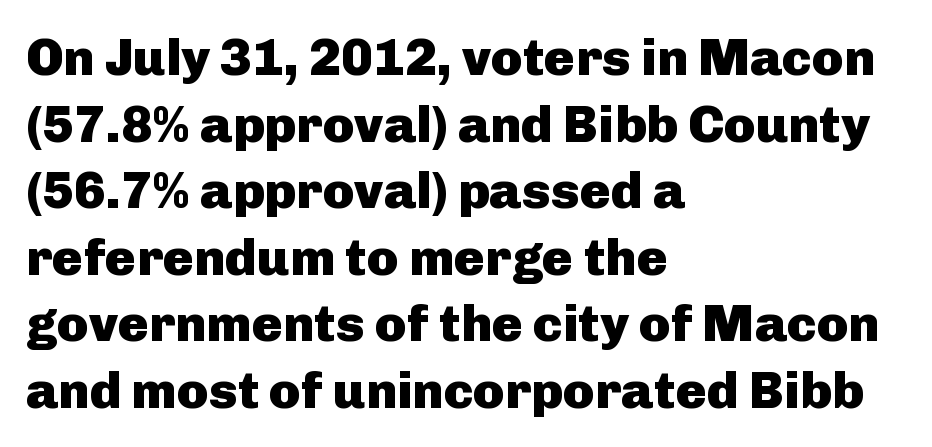
The image shows 52 px heavy sans-serif type, upright; set left-aligned, normal line spacing (1.28x), normal letter spacing, not underlined; low stroke contrast and a medium x-height.
